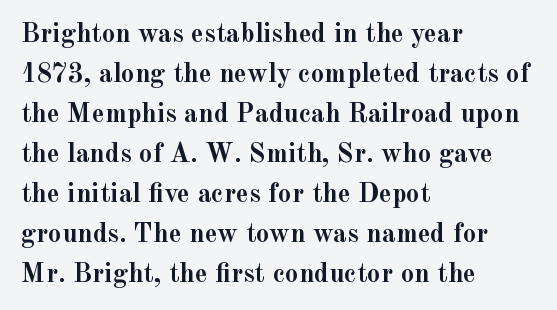
{"italic": "no", "bold": "yes", "underline": "no", "align": "left", "line_spacing": "normal", "line_spacing_ratio": 1.48, "letter_spacing": "normal", "letter_spacing_em": 0.0, "glyph_px": 27}
